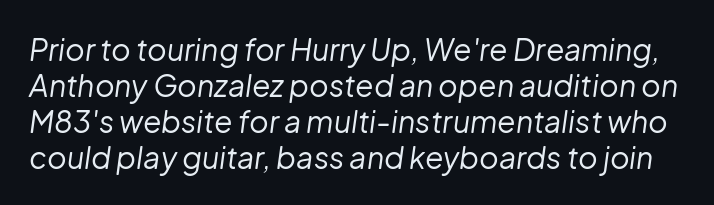
{"italic": "yes", "lean": "right", "slant_degrees": 8, "bold": "no", "weight": "regular", "width": "normal", "stroke_contrast": "low", "x_height": "medium", "monospaced": "no", "underline": "no", "line_spacing_ratio": 1.2, "letter_spacing": "normal", "letter_spacing_em": 0.0, "glyph_px": 30}
